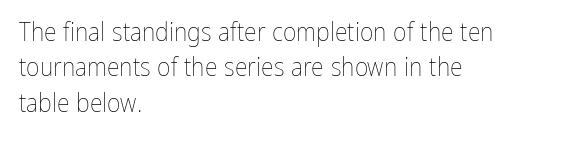
Q: Is the text bold? A: No.
Q: Is the text italic (slanted)? A: No, it is upright.
Q: Is the text underlined? A: No.
Q: How is the paragraph aligned? A: Left-aligned.
Q: Is the spacing between letters normal or unusually wide? A: Normal.
Q: Is the spacing between lines tight, normal or loose? A: Normal.
